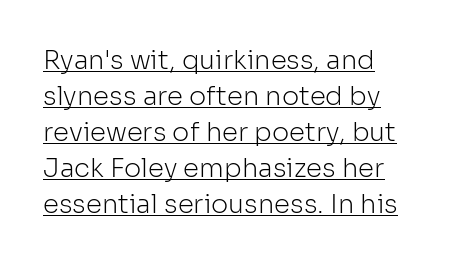
Q: Is the text bold? A: No.
Q: Is the text italic (slanted)? A: No, it is upright.
Q: Is the text underlined? A: Yes.
Q: How is the paragraph aligned? A: Left-aligned.
Q: Is the spacing between letters normal or unusually wide? A: Normal.
Q: Is the spacing between lines tight, normal or loose? A: Normal.
